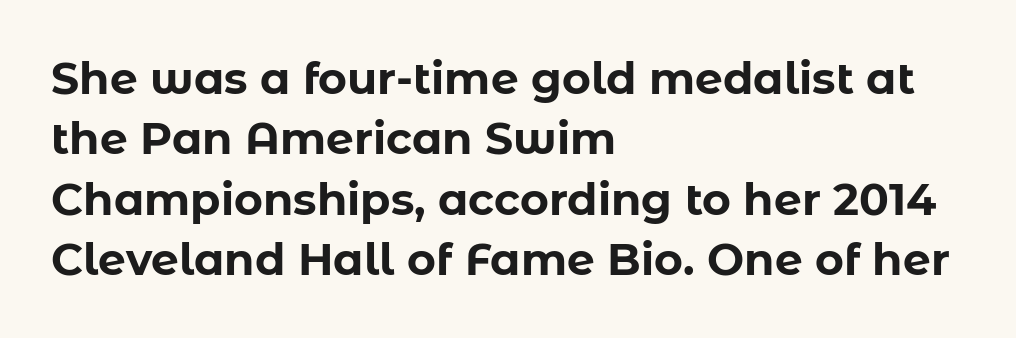
This rendering uses left alignment, leaving the right contour irregular. Each new line begins a customary step beneath the previous one. The gaps between neighbouring characters are ordinary and unremarkable. Lines of text with bare space underneath. Proportional: the letters do not fall into vertical columns. The rendering uses a bold face; every stroke is thick and dark.
